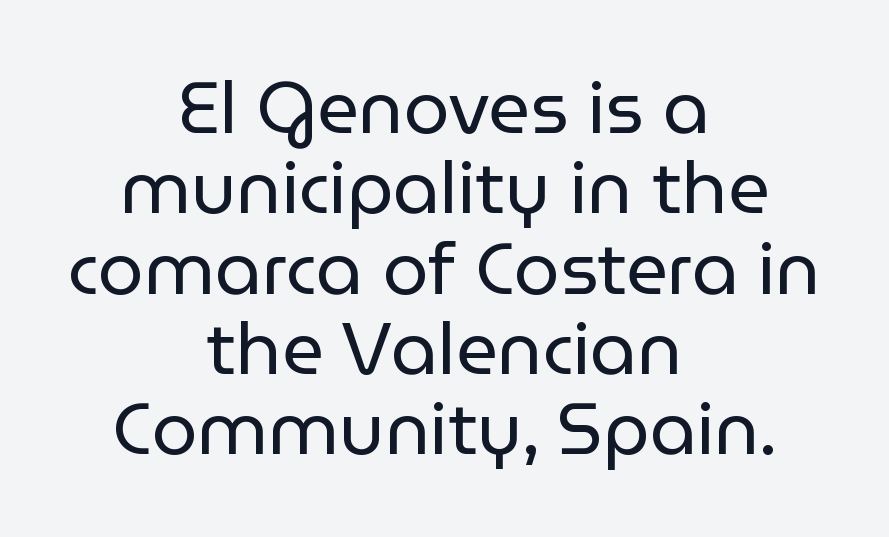
Words float on clear page, feet unadorned. Italic: no, the glyphs are upright roman. The letters advance in unequal steps, a hallmark of proportional type. Compared with typical body copy, the letter spacing here is the same. Heaviness? Minimal to ordinary, like unemphasized prose.
